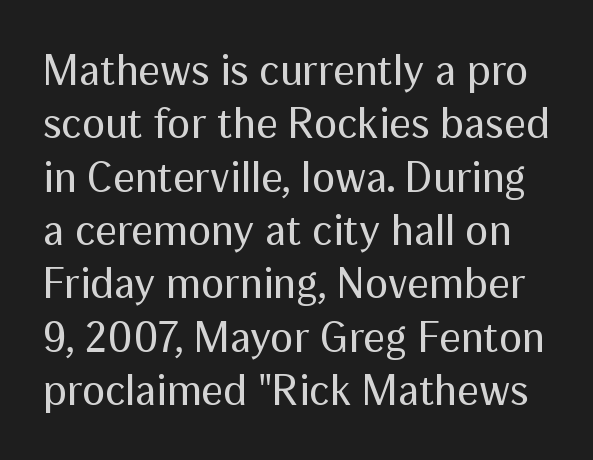
Q: Is the text bold? A: No.
Q: Is the text italic (slanted)? A: No, it is upright.
Q: Is the typeface a serif or a sans-serif typeface? A: Sans-serif.
Q: Is the text underlined? A: No.
Q: Is the spacing between letters normal or unusually wide? A: Normal.
Q: Width (condensed, normal, or wide)? A: Normal.
Q: Stroke contrast? A: Medium.
Q: x-height? A: Medium.
Q: Monospaced? A: No.
